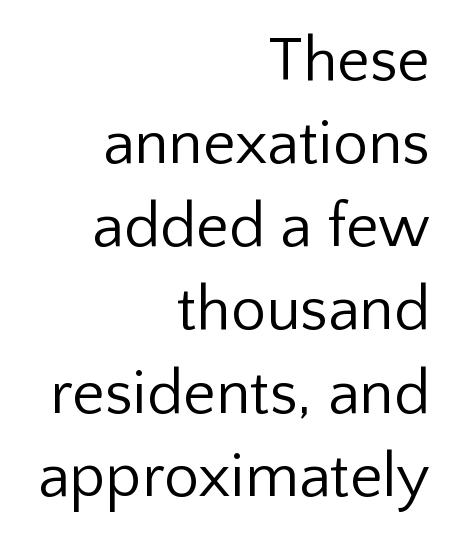
Examine the stroke ends and you'll find no serifs. Honestly, the row spacing looks completely unremarkable. A roman cut, with each character standing at attention. The face used here is proportionally spaced, like ordinary book or web type. The strokes carry an ordinary text weight at most. A clean baseline with only descenders dipping below it.
